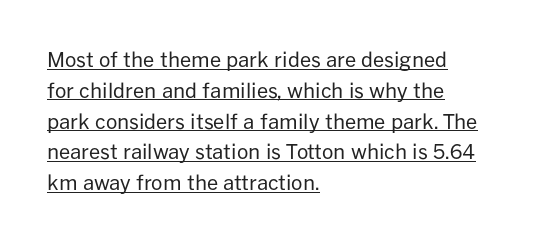
Q: Is the text bold? A: No.
Q: Is the text italic (slanted)? A: No, it is upright.
Q: Is the text underlined? A: Yes.
Q: How is the paragraph aligned? A: Left-aligned.
Q: Is the spacing between letters normal or unusually wide? A: Normal.
Q: Is the spacing between lines tight, normal or loose? A: Normal.
